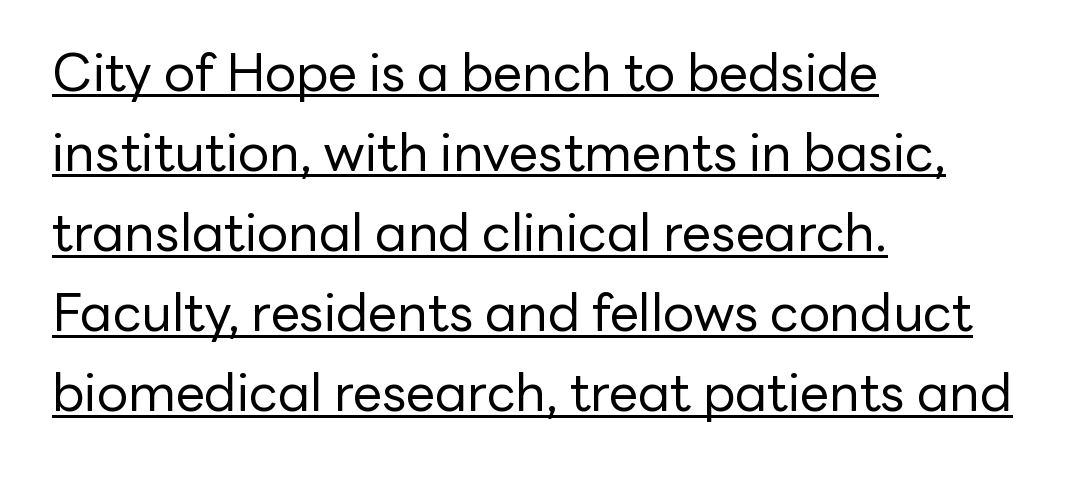
Nothing unusual about the tracking: characters are spaced as the font intends. Serif or sans? Sans — the stroke terminals are bare. Stroke thickness stays within the range of a standard reading face or lighter. Reading down the column, the eye jumps a familiar distance to each next line. Alignment: flush left.
